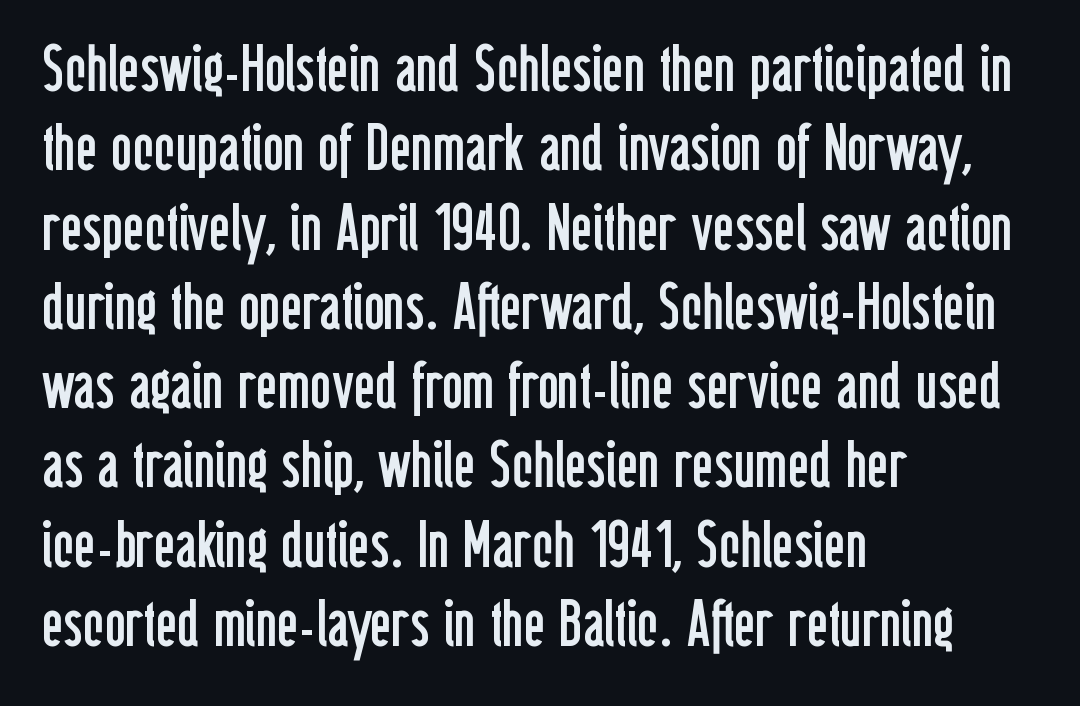
The typeface has the unassuming heft of standard copy or less. One-word summary of the alignment: left. Spacing verdict: proportional, widths tailored to each character. Descenders hang freely into open space. Caption: standard tracking, unaltered. Observe the absence of serifs on each vertical stroke in this sample.
